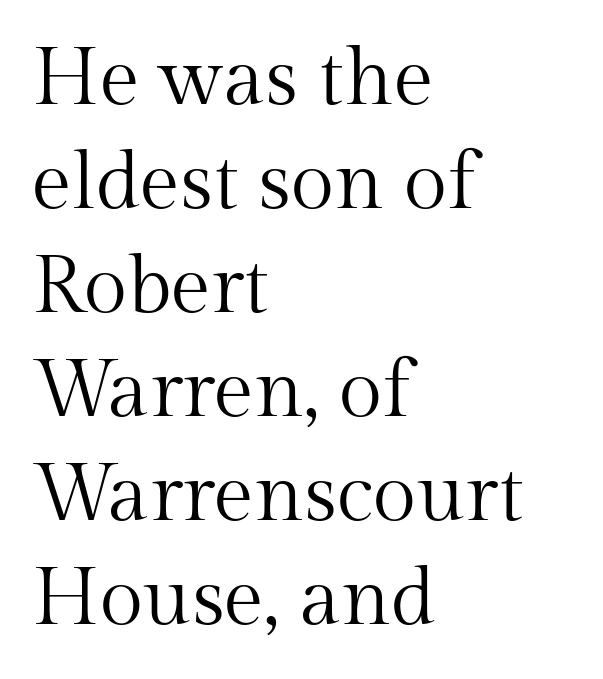
{"serif": "yes", "italic": "no", "bold": "no", "weight": "regular", "width": "normal", "stroke_contrast": "medium", "x_height": "medium", "monospaced": "no", "underline": "no", "align": "left", "line_spacing": "normal", "line_spacing_ratio": 1.3, "letter_spacing": "normal", "letter_spacing_em": 0.0, "glyph_px": 80}
